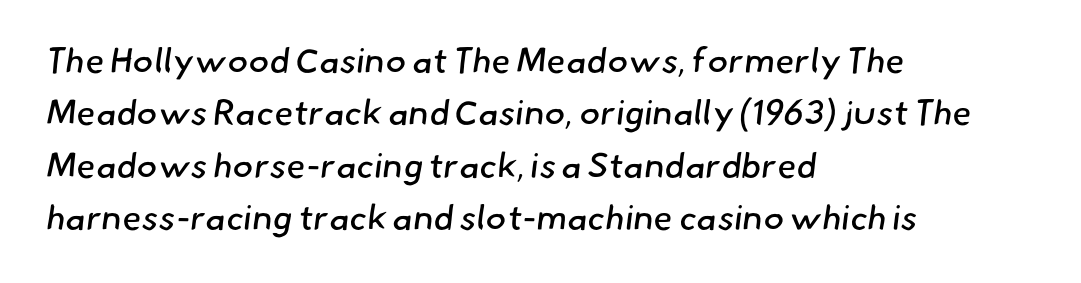
Q: Is the text bold? A: No.
Q: Is the typeface a serif or a sans-serif typeface? A: Sans-serif.
Q: Is the text underlined? A: No.
Q: How is the paragraph aligned? A: Left-aligned.
Q: Is the spacing between letters normal or unusually wide? A: Normal.
Q: Is the spacing between lines tight, normal or loose? A: Normal.
Q: Width (condensed, normal, or wide)? A: Normal.
Q: Stroke contrast? A: Low.
Q: x-height? A: Small.
Q: Monospaced? A: No.
